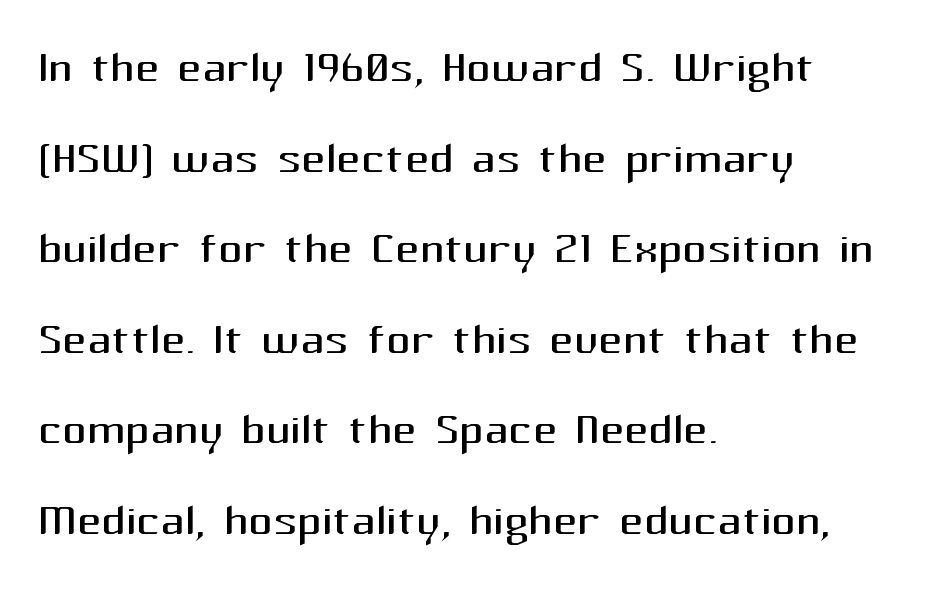
The image shows 60 px regular-weight sans-serif type, upright; set left-aligned, normal line spacing (1.51x), normal letter spacing, not underlined; medium stroke contrast and a medium x-height.
